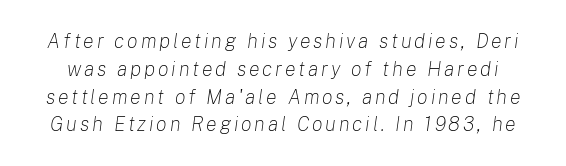
Q: Is the text bold? A: No.
Q: Is the text italic (slanted)? A: Yes, it leans right by about 8 degrees.
Q: Is the text underlined? A: No.
Q: Is the spacing between lines tight, normal or loose? A: Normal.
